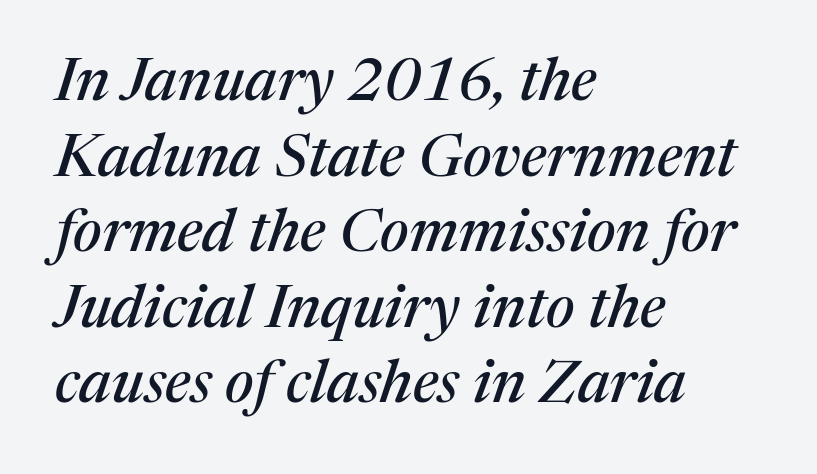
The image shows 60 px serif type, italic (leaning right); set left-aligned, normal line spacing (1.26x), normal letter spacing, not underlined; medium stroke contrast and a medium x-height.
